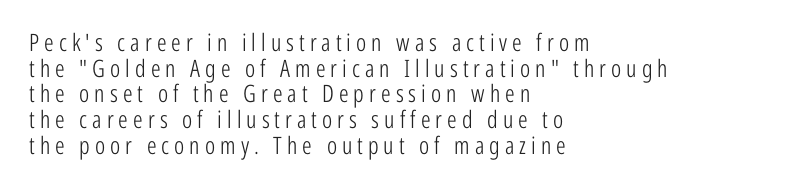
{"italic": "no", "bold": "no", "underline": "no", "align": "left", "line_spacing": "tight", "line_spacing_ratio": 1.07, "letter_spacing": "wide", "letter_spacing_em": 0.21, "glyph_px": 24}
